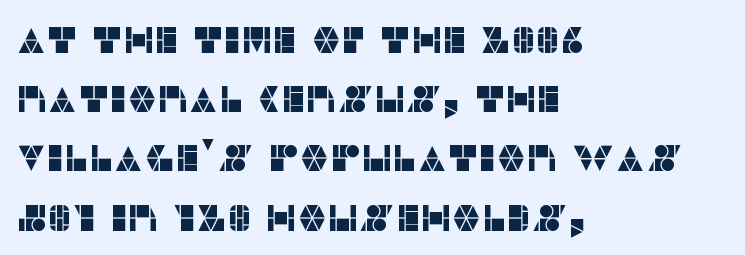
The image shows 37 px sans-serif type, upright; set left-aligned, normal line spacing (1.6x), normal letter spacing, not underlined; low stroke contrast and a large x-height.
